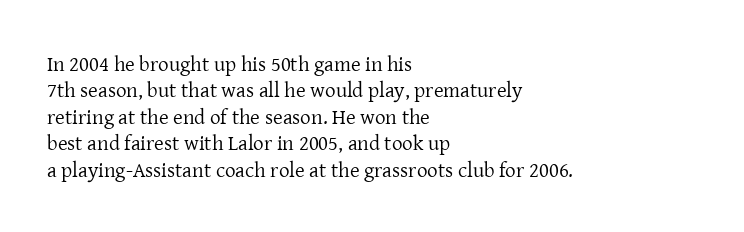
{"italic": "no", "bold": "no", "underline": "no", "align": "left", "line_spacing": "normal", "line_spacing_ratio": 1.26, "letter_spacing": "normal", "letter_spacing_em": 0.0, "glyph_px": 21}
